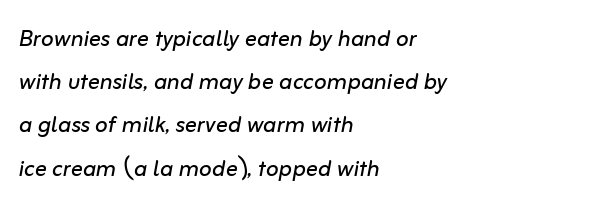
Typeset ragged right — the left edge is the straight one. Horizontal bands of white between lines are of average thickness. Is the stroke heavy? The answer is a plain regular-or-lighter. The rendering keeps characters at their native spacing. Glance below the letters and you will spot only blank space.
